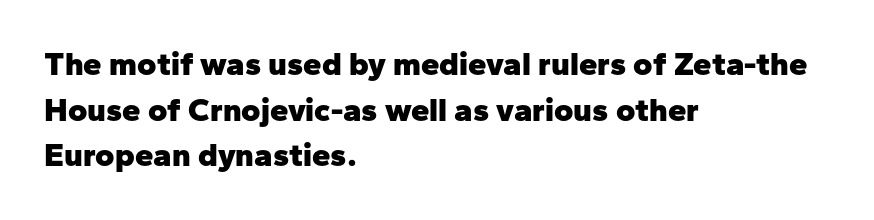
Q: Is the text bold? A: Yes.
Q: Is the text italic (slanted)? A: No, it is upright.
Q: Is the typeface a serif or a sans-serif typeface? A: Sans-serif.
Q: Is the text underlined? A: No.
Q: How is the paragraph aligned? A: Left-aligned.
Q: Is the spacing between letters normal or unusually wide? A: Normal.
Q: Is the spacing between lines tight, normal or loose? A: Normal.
Q: Width (condensed, normal, or wide)? A: Normal.
Q: Stroke contrast? A: Low.
Q: x-height? A: Medium.
Q: Monospaced? A: No.
